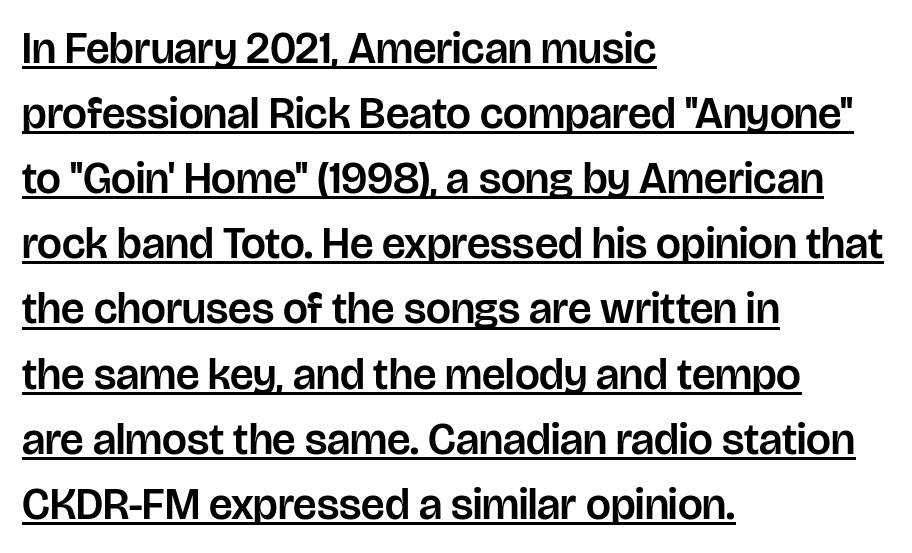
{"serif": "no", "italic": "no", "width": "normal", "stroke_contrast": "low", "x_height": "large", "monospaced": "no", "underline": "yes", "align": "left", "line_spacing": "normal", "line_spacing_ratio": 1.48, "letter_spacing": "normal", "letter_spacing_em": 0.0, "glyph_px": 44}
